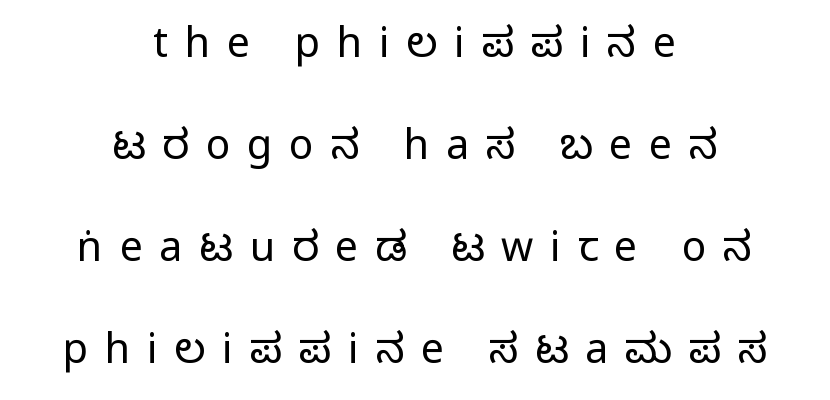
{"serif": "no", "italic": "no", "bold": "no", "weight": "regular", "width": "condensed", "stroke_contrast": "low", "x_height": "large", "monospaced": "no", "underline": "no", "align": "center", "line_spacing": "loose", "line_spacing_ratio": 2.49, "letter_spacing": "wide", "letter_spacing_em": 0.41, "glyph_px": 41}
